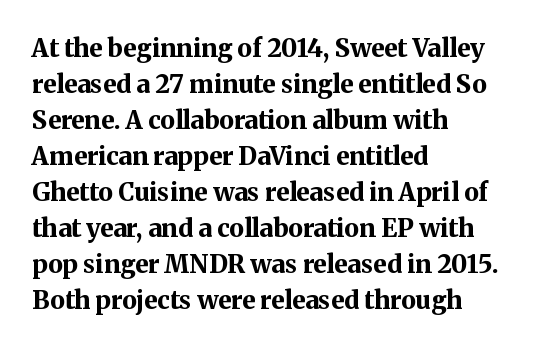
{"italic": "no", "bold": "yes", "underline": "no", "align": "left", "line_spacing": "normal", "line_spacing_ratio": 1.44, "letter_spacing": "normal", "letter_spacing_em": 0.0, "glyph_px": 25}
